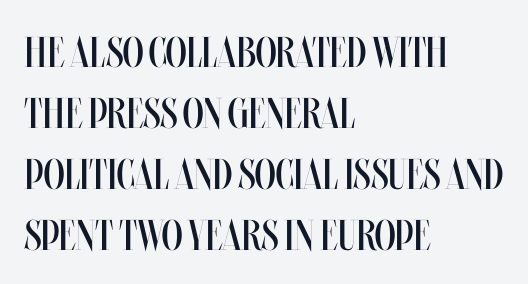
The image shows 43 px regular-weight, condensed type, upright; set left-aligned, normal line spacing (1.42x), normal letter spacing, not underlined; medium stroke contrast and a large x-height.
